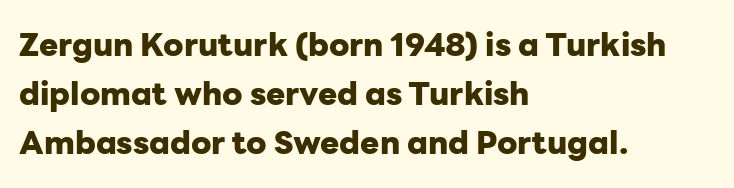
{"serif": "no", "italic": "no", "bold": "yes", "weight": "heavy", "width": "normal", "stroke_contrast": "low", "x_height": "medium", "monospaced": "no", "underline": "no", "align": "left", "line_spacing": "normal", "line_spacing_ratio": 1.53, "letter_spacing": "normal", "letter_spacing_em": 0.0, "glyph_px": 32}
